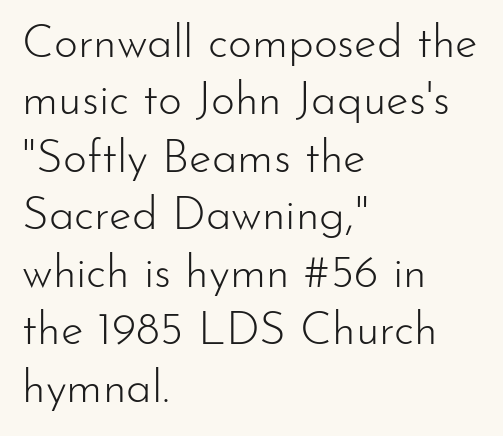
The image shows 46 px light sans-serif type, upright; set left-aligned, normal line spacing (1.25x), normal letter spacing, not underlined; low stroke contrast and a small x-height.
